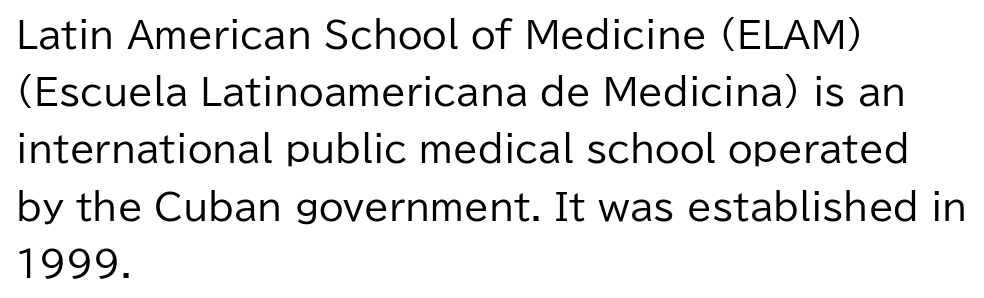
The strip under each line holds only bare page. The letters stand upright; this is a roman face. The lines in this sample share a left origin and differ only in where they stop. A typesetter would call this leading conventional body-copy spacing. The letters advance in unequal steps, a hallmark of proportional type. No letter is thick-stroked: the sample isn't bold.
